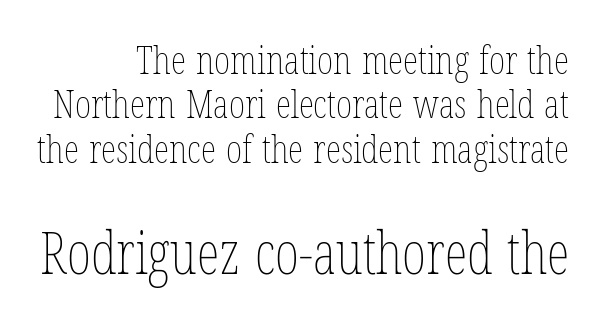
Notice how descenders almost collide with the ascenders below — that's tight leading. Caption: upper text group reduced, lower text group enlarged. The passage shown is typed in a proportional face where columns would drift. Bold? No — there's no thickening of the strokes.
